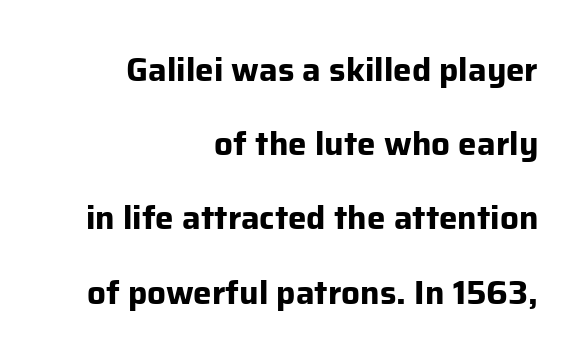
{"serif": "no", "italic": "no", "bold": "yes", "weight": "bold", "width": "normal", "stroke_contrast": "low", "x_height": "medium", "monospaced": "no", "underline": "no", "align": "right", "line_spacing": "loose", "line_spacing_ratio": 2.25, "letter_spacing": "normal", "letter_spacing_em": 0.0, "glyph_px": 33}
